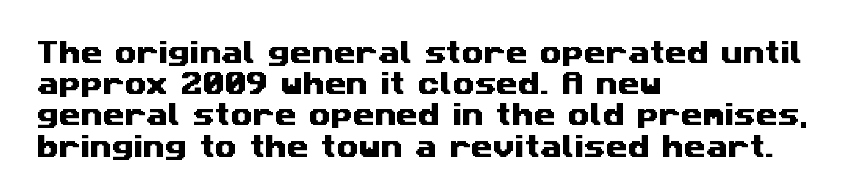
Successive baselines arrive at the customary interval. Honestly, there is no underline to notice here at all. Alignment: flush left. Letter spacing: default.
